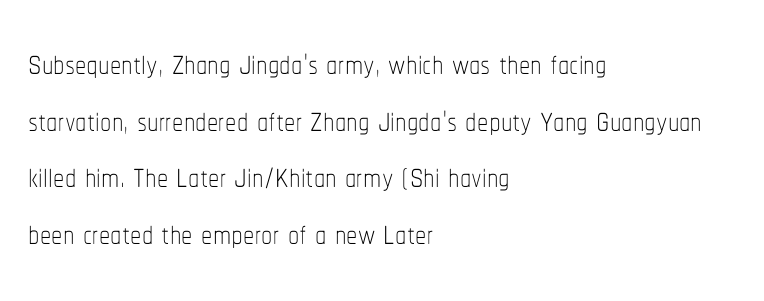
Each new line begins a customary step beneath the previous one. Is the stroke heavy? The answer is a plain regular-or-lighter. Students, note that the glyphs here touch the page at normal intervals. Where is the straight margin? On the left. When letters stand straight like this, we call the style roman or upright. You could not count columns in this text — the font is proportionally spaced.
